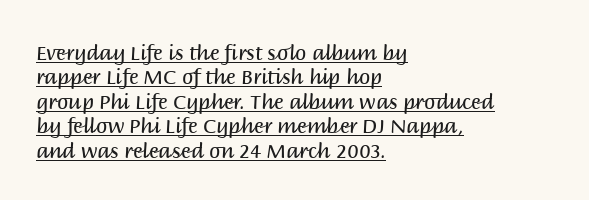
Q: Is the text bold? A: No.
Q: Is the text italic (slanted)? A: Yes.
Q: Is the text underlined? A: Yes.
Q: How is the paragraph aligned? A: Left-aligned.
Q: Is the spacing between letters normal or unusually wide? A: Normal.
